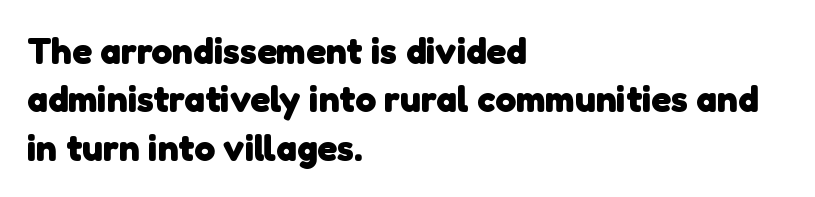
Type without underlining. Proportional: the letters do not fall into vertical columns. The lines are quadded left. Default kerning and tracking; the words read as compact shapes.
